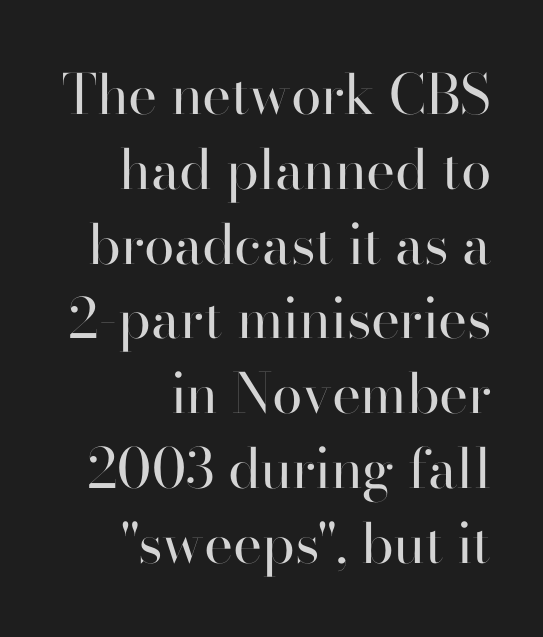
Q: Is the text bold? A: No.
Q: Is the text italic (slanted)? A: No, it is upright.
Q: Is the typeface a serif or a sans-serif typeface? A: Sans-serif.
Q: Is the text underlined? A: No.
Q: How is the paragraph aligned? A: Right-aligned.
Q: Is the spacing between letters normal or unusually wide? A: Normal.
Q: Is the spacing between lines tight, normal or loose? A: Normal.
Q: Width (condensed, normal, or wide)? A: Normal.
Q: Stroke contrast? A: High.
Q: x-height? A: Small.
Q: Monospaced? A: No.
